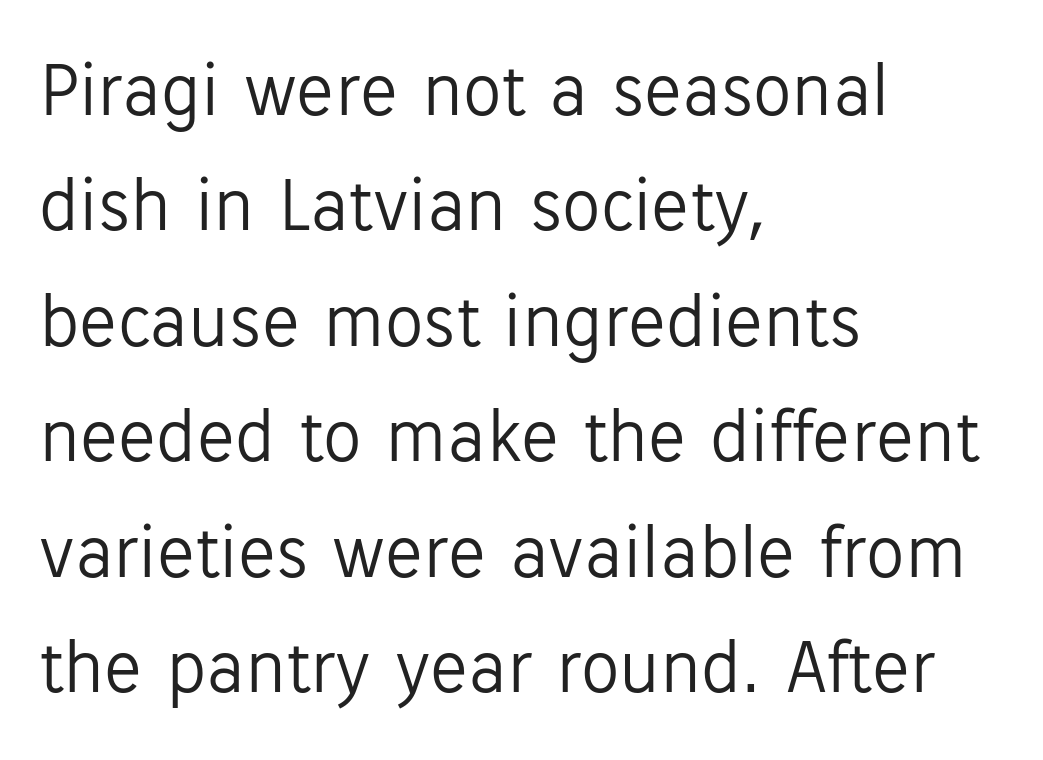
One-word summary of the alignment: left. The axis of the letterforms is exactly vertical. These lines are rendered in a variable-pitch font. The gaps between neighbouring characters are ordinary and unremarkable. The space directly below the letters is spotless.
